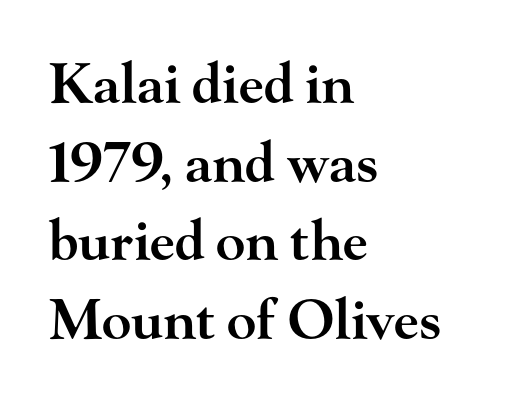
{"serif": "yes", "italic": "no", "bold": "semi", "weight": "semibold", "width": "wide", "stroke_contrast": "high", "x_height": "small", "monospaced": "no", "underline": "no", "align": "left", "line_spacing": "normal", "line_spacing_ratio": 1.43, "letter_spacing": "normal", "letter_spacing_em": 0.0, "glyph_px": 55}
